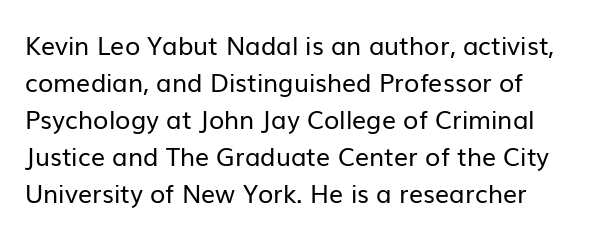
{"italic": "no", "bold": "no", "underline": "no", "line_spacing": "normal", "line_spacing_ratio": 1.48, "letter_spacing": "normal", "letter_spacing_em": 0.0, "glyph_px": 25}
